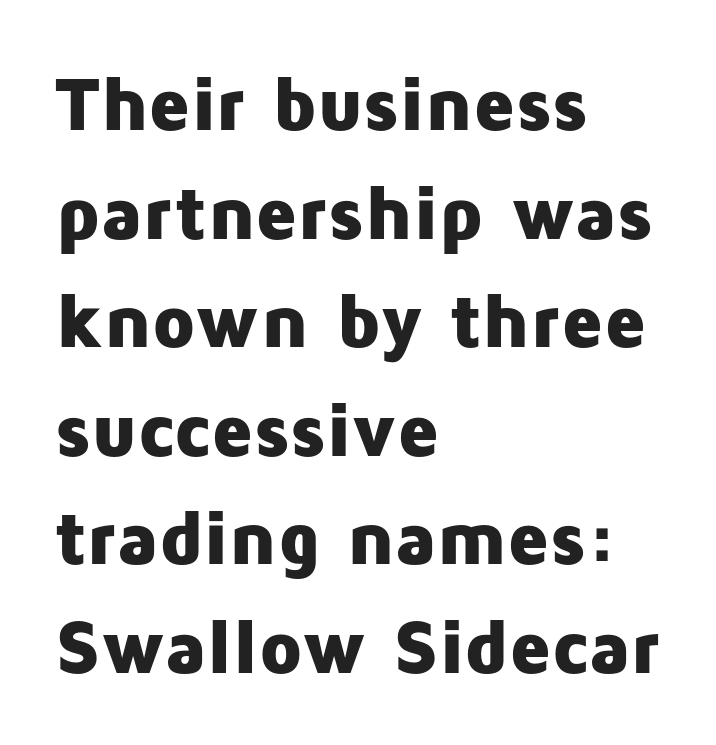
You can tell it's not italic because the verticals are truly vertical. Nothing sits at the stroke ends, so this counts as sans-serif. Spacing verdict: proportional, widths tailored to each character. The rendering anchors every line to the left-hand side. These words are printed bold, with thick strokes throughout. How are the letters spaced? Ordinarily, with no added tracking.
